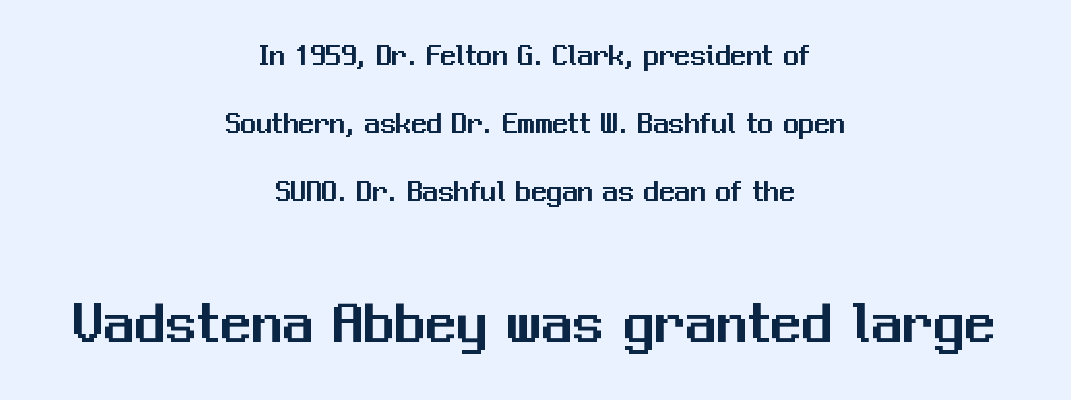
{"serif": "no", "italic": "no", "width": "normal", "stroke_contrast": "medium", "x_height": "medium", "monospaced": "no", "underline": "no", "align": "center", "line_spacing": "loose", "line_spacing_ratio": 2.2, "letter_spacing": "normal", "letter_spacing_em": 0.0, "larger_block": "second", "size_ratio": 2.0, "glyph_px": 62}
